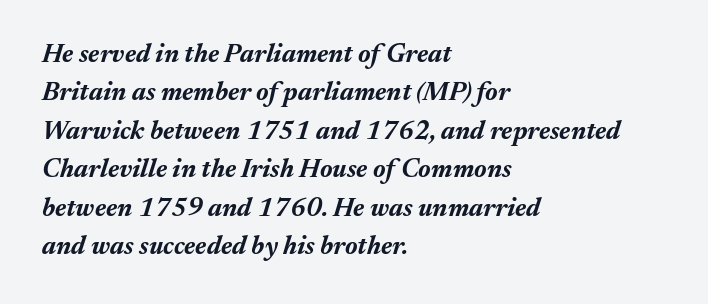
The image shows 26 px bold type, italic (leaning right); set left-aligned, normal line spacing (1.48x), normal letter spacing, not underlined.
